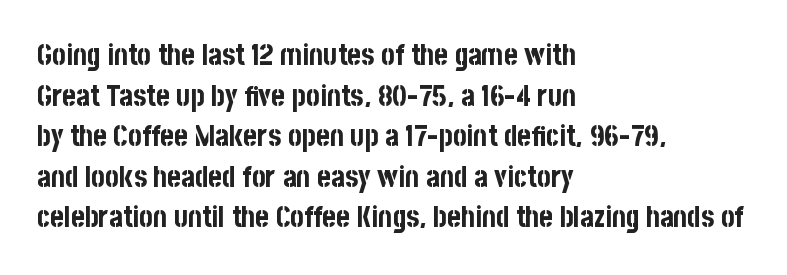
The image shows 29 px bold, condensed sans-serif type, upright; set left-aligned, normal line spacing (1.4x), normal letter spacing, not underlined; low stroke contrast and a large x-height.
